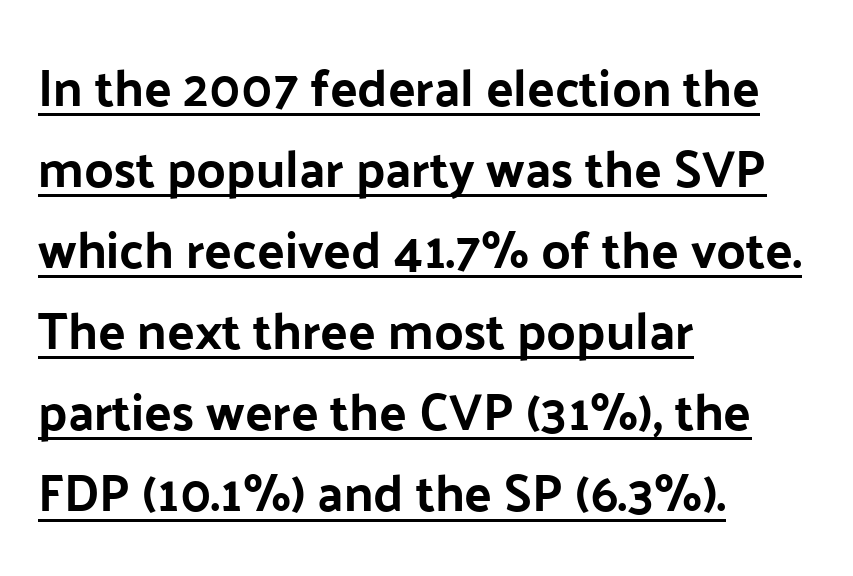
Q: Is the text italic (slanted)? A: No, it is upright.
Q: Is the typeface a serif or a sans-serif typeface? A: Sans-serif.
Q: Is the text underlined? A: Yes.
Q: How is the paragraph aligned? A: Left-aligned.
Q: Is the spacing between letters normal or unusually wide? A: Normal.
Q: Is the spacing between lines tight, normal or loose? A: Normal.
Q: Width (condensed, normal, or wide)? A: Normal.
Q: Stroke contrast? A: Low.
Q: x-height? A: Medium.
Q: Monospaced? A: No.
